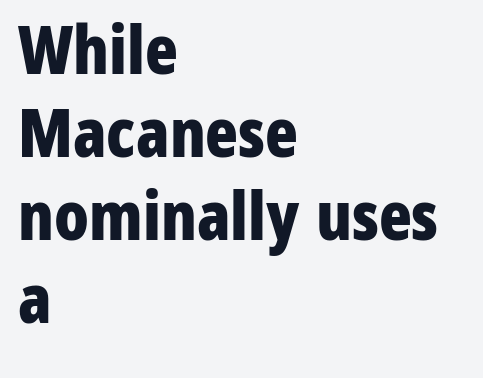
Nope, no serifs anywhere on these letters. Proportional: the letters do not fall into vertical columns. Line beginnings align vertically; line endings do not. Only glyphs here, with clear space below each row. Italic? Not at all — the glyphs are vertical.
